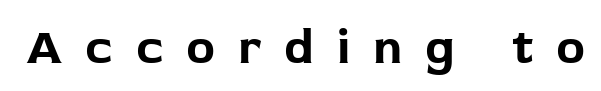
The image shows 49 px bold sans-serif type, upright; set unusually wide letter spacing (+0.46 em), not underlined; low stroke contrast and a medium x-height.
